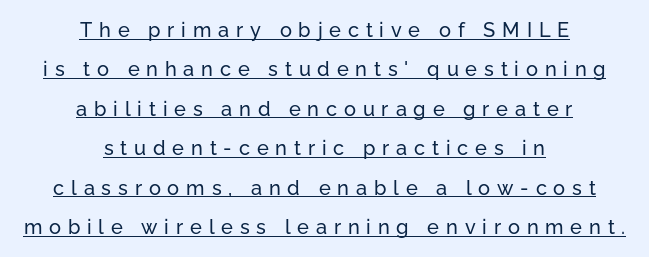
{"italic": "no", "underline": "yes", "align": "center", "line_spacing": "loose", "line_spacing_ratio": 1.97, "letter_spacing": "wide", "letter_spacing_em": 0.34, "glyph_px": 20}
